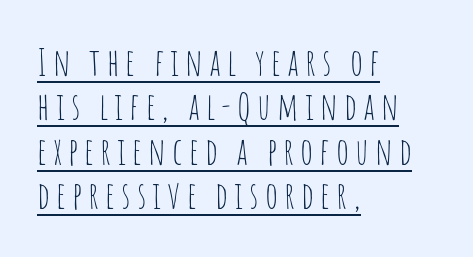
If you drew a line through each stem, it would be perfectly vertical. Does the copy run flush right? No — it runs flush left. The characters display no serif detailing; their extremities are plain. The sample's only ornament is a line tracing under the words. Here the designer chose a conventional face with non-uniform glyph widths. Letters have the restrained weight of plain body copy at most.
